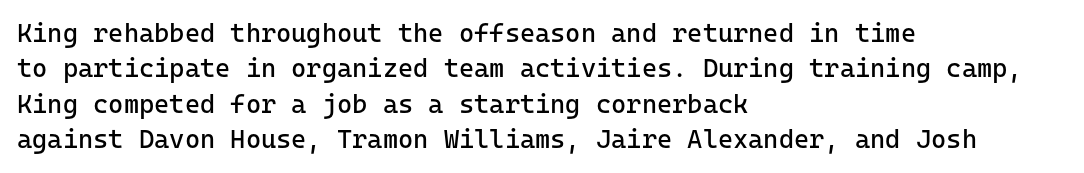
The image shows 26 px text type, upright; set left-aligned, normal line spacing (1.36x), normal letter spacing, not underlined.
